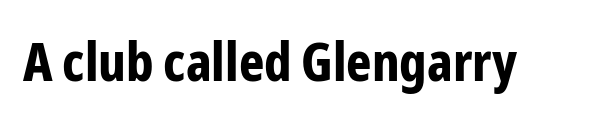
{"serif": "no", "italic": "no", "bold": "yes", "weight": "bold", "width": "condensed", "stroke_contrast": "low", "x_height": "medium", "monospaced": "no", "underline": "no", "letter_spacing": "normal", "letter_spacing_em": 0.0, "glyph_px": 54}
